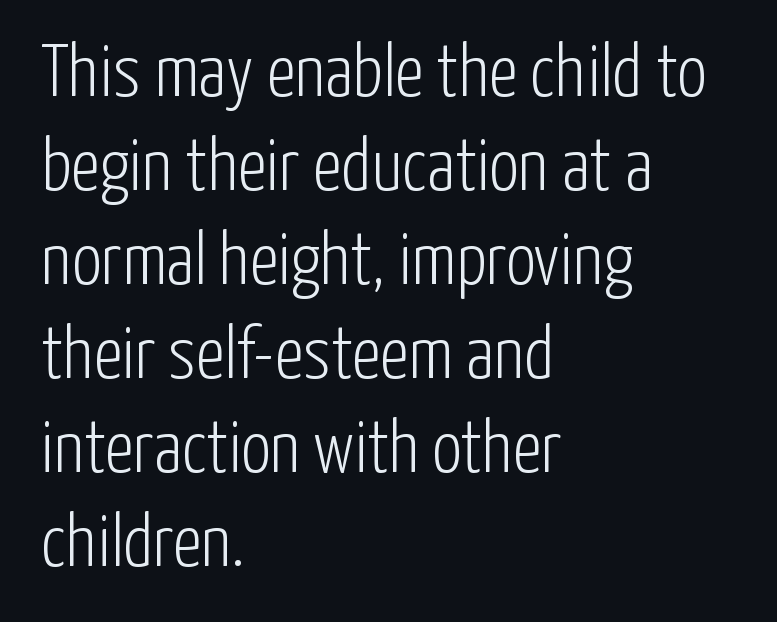
Q: Is the text bold? A: No.
Q: Is the text italic (slanted)? A: No, it is upright.
Q: Is the typeface a serif or a sans-serif typeface? A: Sans-serif.
Q: Is the text underlined? A: No.
Q: How is the paragraph aligned? A: Left-aligned.
Q: Is the spacing between letters normal or unusually wide? A: Normal.
Q: Is the spacing between lines tight, normal or loose? A: Normal.
Q: Width (condensed, normal, or wide)? A: Condensed.
Q: Stroke contrast? A: Low.
Q: x-height? A: Medium.
Q: Monospaced? A: No.
